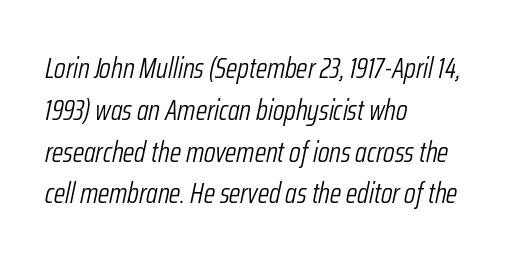
This reads as an unemphasized weight, regular at the heaviest. Is this a fixed-width face? No — the glyphs have proportional, varying widths. Leftover space on each line is placed entirely after the last word. The passage shown stacks its lines at a standard gap. There's an unmistakable incline to the writing here.
